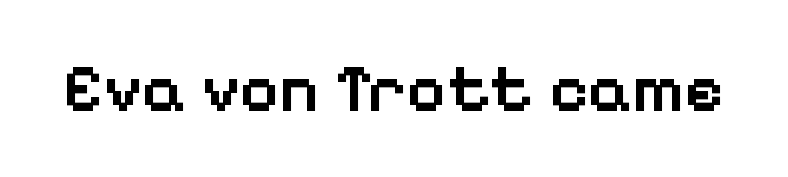
Q: Is the text bold? A: Semi-bold.
Q: Is the text italic (slanted)? A: No, it is upright.
Q: Is the typeface a serif or a sans-serif typeface? A: Sans-serif.
Q: Is the text underlined? A: No.
Q: Is the spacing between letters normal or unusually wide? A: Normal.
Q: Width (condensed, normal, or wide)? A: Normal.
Q: Stroke contrast? A: Low.
Q: x-height? A: Medium.
Q: Monospaced? A: No.
